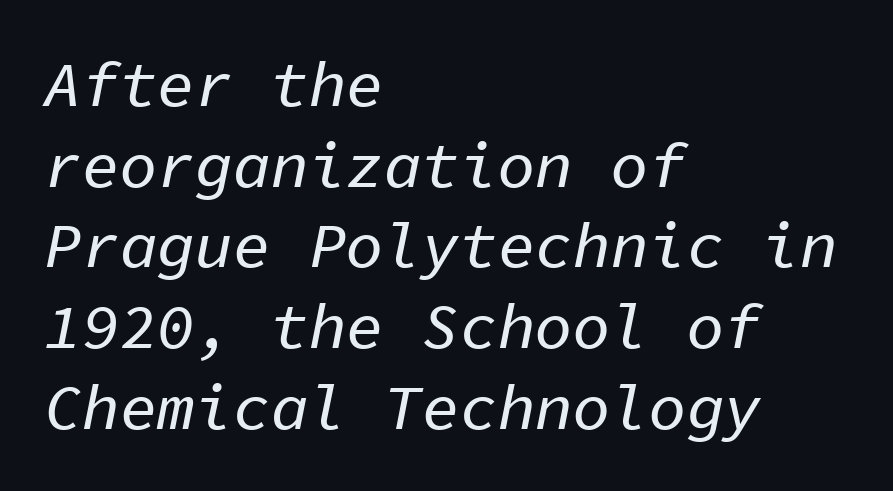
The image shows 63 px text type, italic (leaning right), monospaced; set left-aligned, normal line spacing (1.28x), normal letter spacing, not underlined; low stroke contrast and a medium x-height.
